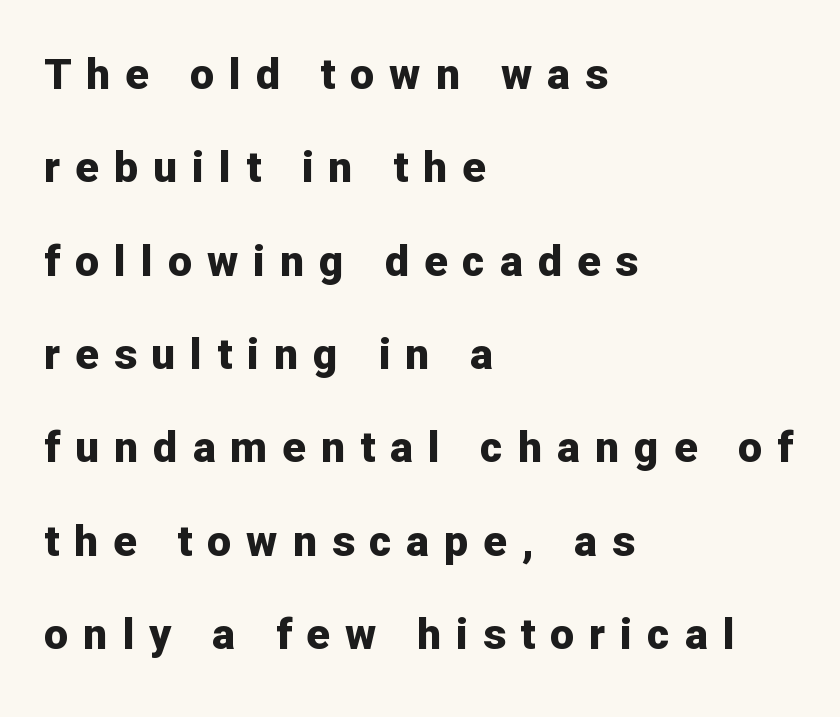
Q: Is the text bold? A: Yes.
Q: Is the text italic (slanted)? A: No, it is upright.
Q: Is the typeface a serif or a sans-serif typeface? A: Sans-serif.
Q: Is the text underlined? A: No.
Q: How is the paragraph aligned? A: Left-aligned.
Q: Is the spacing between letters normal or unusually wide? A: Unusually wide.
Q: Is the spacing between lines tight, normal or loose? A: Loose.
Q: Width (condensed, normal, or wide)? A: Normal.
Q: Stroke contrast? A: Low.
Q: x-height? A: Medium.
Q: Monospaced? A: No.
